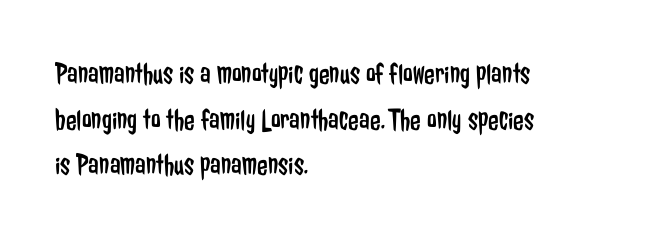
The image shows 31 px regular-weight, condensed sans-serif type, upright; set left-aligned, normal line spacing (1.47x), normal letter spacing, not underlined; low stroke contrast and a medium x-height.
